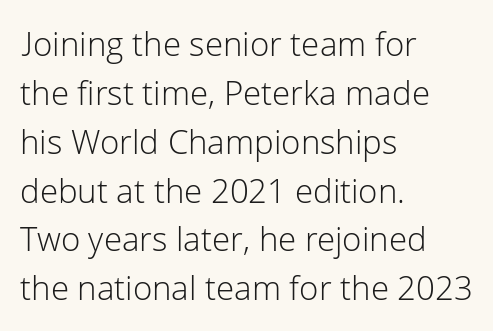
The image shows 33 px light sans-serif type, upright; set left-aligned, normal line spacing (1.48x), normal letter spacing, not underlined; low stroke contrast and a medium x-height.
